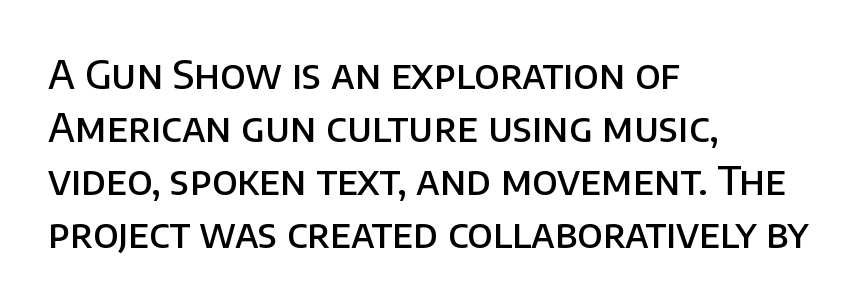
The image shows 39 px semibold sans-serif type, upright; set left-aligned, normal line spacing (1.36x), normal letter spacing, not underlined; low stroke contrast and a large x-height.
